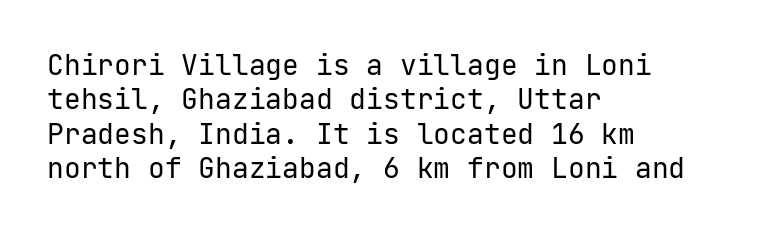
This sample uses an upright cut, with every glyph sitting square on the baseline. Is this a sans? Yes — the strokes have no serifs. The line texture is even and compact thanks to regular tracking. Note the uniform advance width — an 'i' takes as much space as an 'm'. These glyphs show unthickened strokes, regular width or finer.
